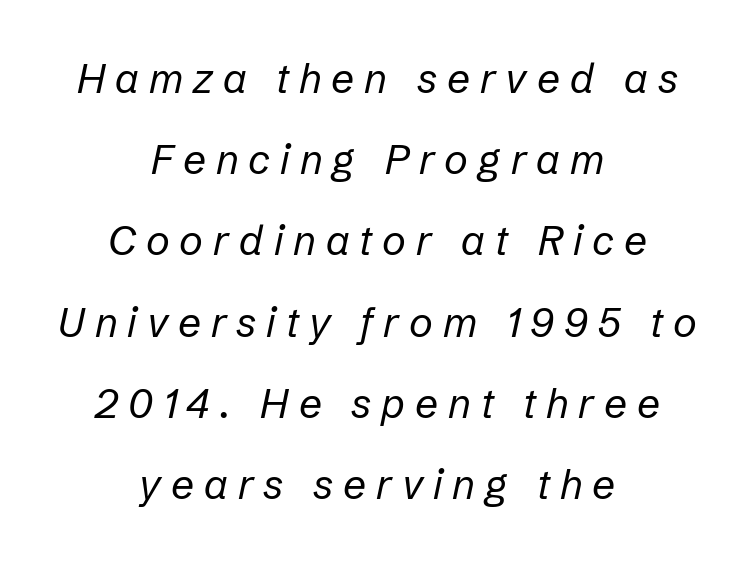
The image shows 41 px regular-weight type, italic (leaning right); set centered, loose line spacing (1.98x), unusually wide letter spacing (+0.24 em), not underlined; low stroke contrast and a medium x-height.
